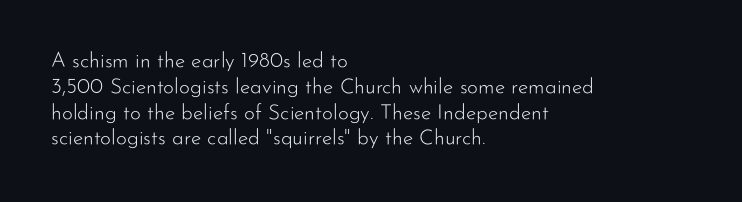
{"italic": "no", "bold": "no", "underline": "no", "align": "left", "line_spacing_ratio": 1.23, "letter_spacing": "normal", "letter_spacing_em": 0.0, "glyph_px": 21}
